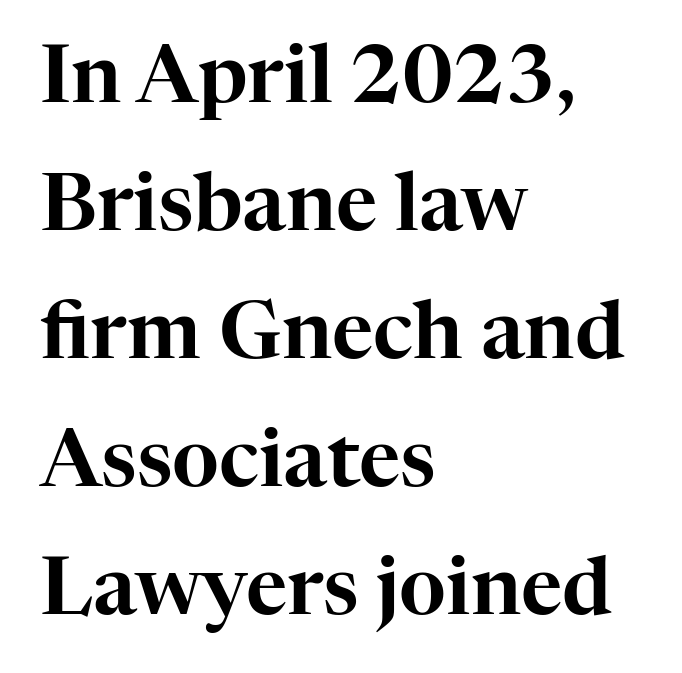
{"serif": "yes", "italic": "no", "width": "normal", "stroke_contrast": "high", "x_height": "medium", "monospaced": "no", "underline": "no", "align": "left", "line_spacing": "normal", "line_spacing_ratio": 1.6, "letter_spacing": "normal", "letter_spacing_em": 0.0, "glyph_px": 80}
